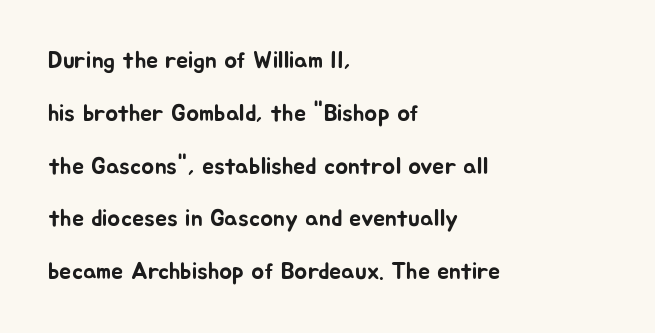
Q: Is the text italic (slanted)? A: No, it is upright.
Q: Is the text underlined? A: No.
Q: How is the paragraph aligned? A: Left-aligned.
Q: Is the spacing between letters normal or unusually wide? A: Normal.
Q: Is the spacing between lines tight, normal or loose? A: Loose.
